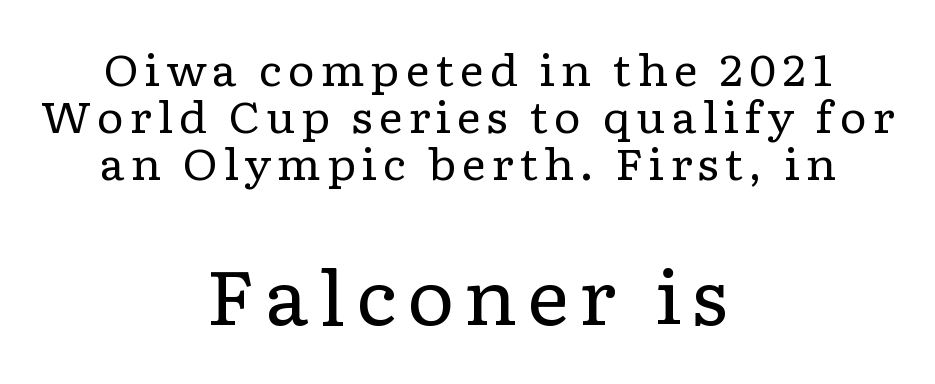
The rendering uses natural spacing where letterforms have individual widths. The emphasis by scale lands on block number two, below. This block would grow much taller if given ordinary leading; it's compressed now. Alignment: centered. The space directly below the letters is spotless. Serifs: yes, visible at the terminals of the letterforms.
